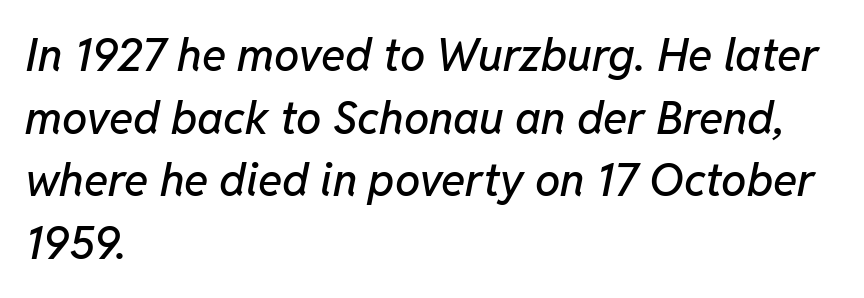
Baseline-to-baseline distance is the conventional proportion of letter height. What stands out about the letter spacing? Nothing — it is the standard amount. The font's italic variant was chosen for this text. Line starts are locked; line ends wander. The gap between lines stays unmarked. Note the varied advance widths — an 'i' is clearly narrower than an 'm'.
